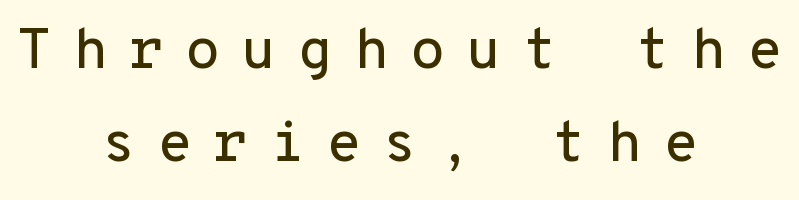
The image shows 57 px sans-serif type, upright, monospaced; set centered, normal line spacing (1.63x), unusually wide letter spacing (+0.37 em), not underlined; low stroke contrast and a medium x-height.
